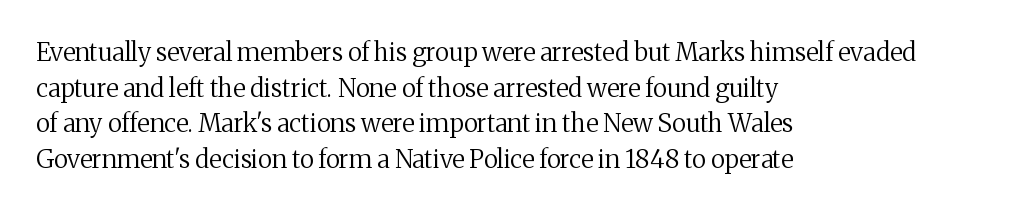
No word sits above an underline. These lines stack with their left ends in a neat column. The line-height multiplier appears to be the usual default. Ordinary non-slanted type is in use. Students, note that the glyphs here touch the page at normal intervals.
